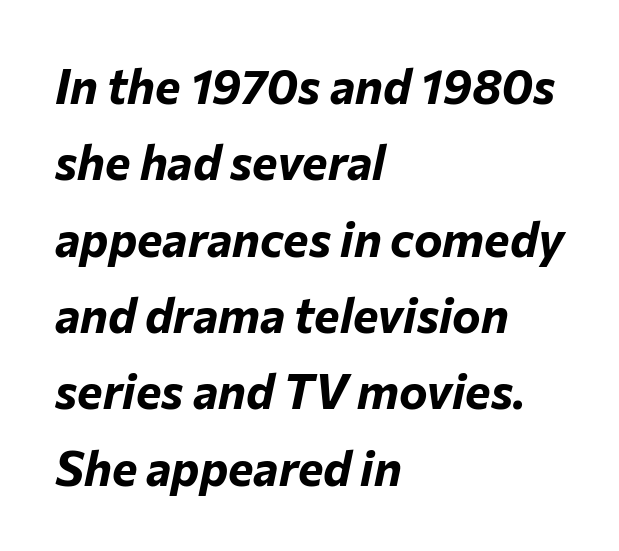
Characters follow at the spacing the type designer built in. Letters rest on an invisible, unmarked baseline. What's the leading like? Ordinary, nothing unusual. What weight is shown? A full bold with thick strokes. Think of a printed novel: that variable character pitch is what you see here. Short and long lines alike share a common starting point at left.
